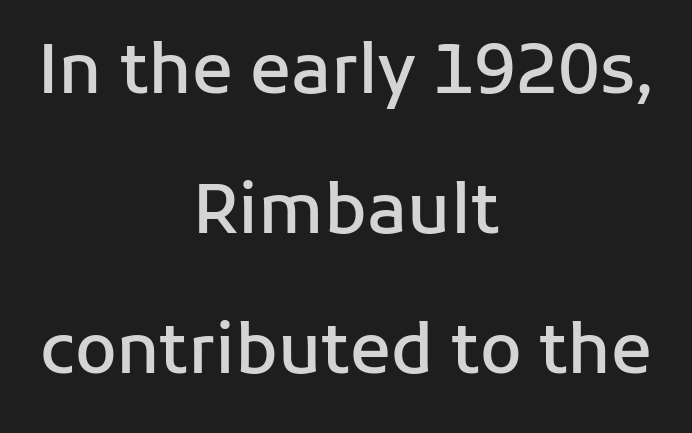
{"serif": "no", "italic": "no", "bold": "semi", "weight": "semibold", "width": "normal", "stroke_contrast": "low", "x_height": "medium", "monospaced": "no", "underline": "no", "align": "center", "line_spacing": "loose", "line_spacing_ratio": 2.06, "letter_spacing": "normal", "letter_spacing_em": 0.0, "glyph_px": 68}
